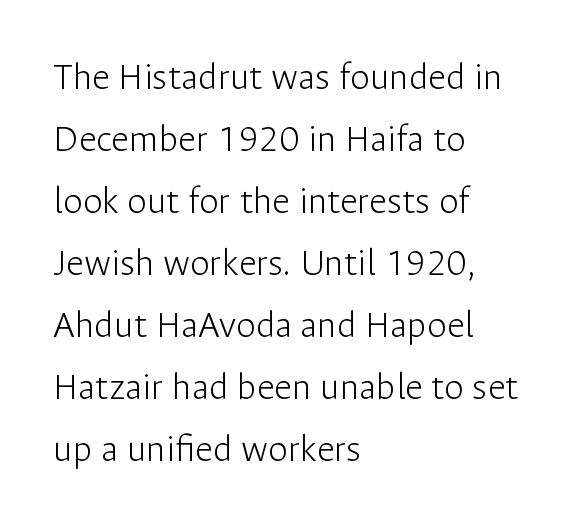
The image shows 40 px light sans-serif type, upright; set left-aligned, normal line spacing (1.55x), normal letter spacing, not underlined; low stroke contrast and a medium x-height.
